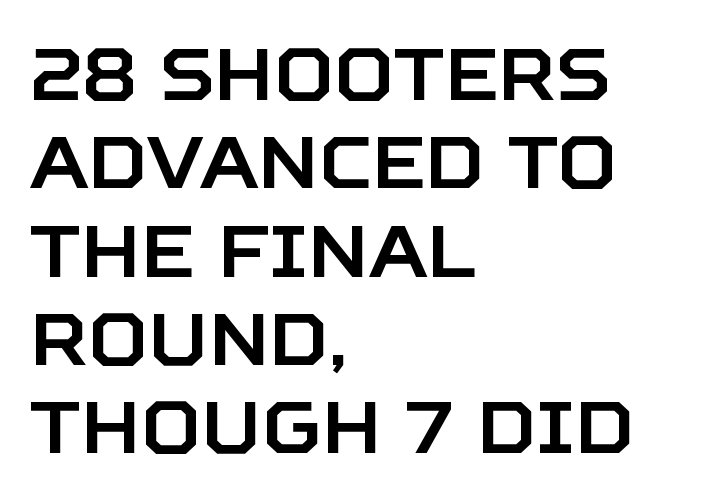
A classic flush-left, rag-right setting is used for this passage. This rendering leaves character spacing at its baseline value. Each letter's strokes conclude bluntly, with no projecting serifs. Ordinary non-slanted type is in use. The string is rendered with underlining switched off. Looks like regular typesetting: each glyph gets only the width it needs.
